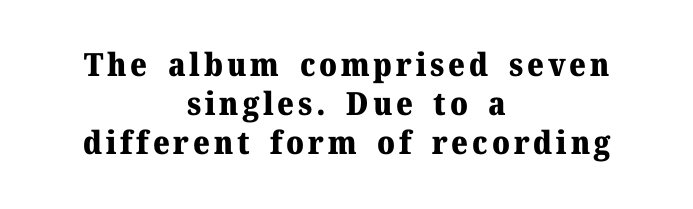
Q: Is the text bold? A: Yes.
Q: Is the text italic (slanted)? A: No, it is upright.
Q: Is the typeface a serif or a sans-serif typeface? A: Serif.
Q: Is the text underlined? A: No.
Q: How is the paragraph aligned? A: Centered.
Q: Width (condensed, normal, or wide)? A: Normal.
Q: Stroke contrast? A: Medium.
Q: x-height? A: Medium.
Q: Monospaced? A: No.
